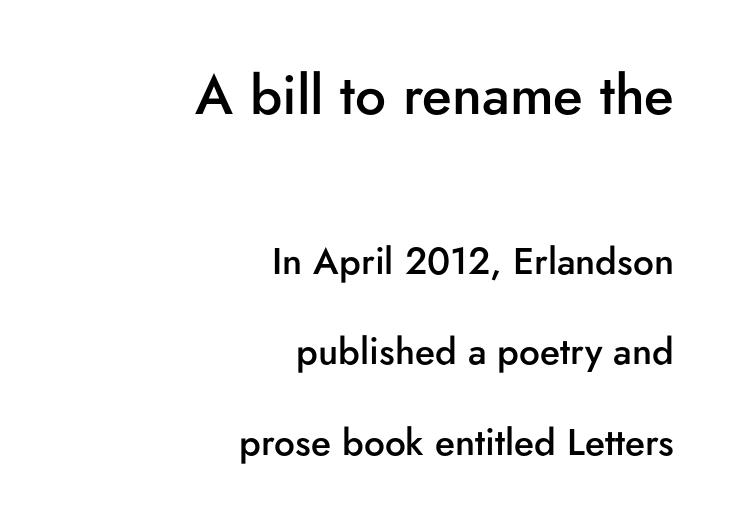
Line endings align vertically; line beginnings do not. Descenders are the only things crossing below the line. Unlike italic type, these characters show no tilt at all. A typesetter would label this face a sans.
